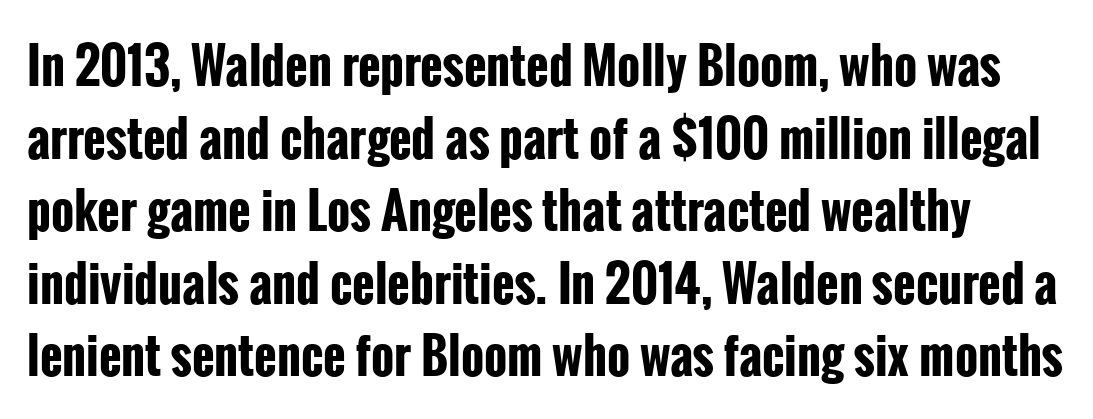
Q: Is the text bold? A: Yes.
Q: Is the text italic (slanted)? A: No, it is upright.
Q: Is the typeface a serif or a sans-serif typeface? A: Sans-serif.
Q: Is the text underlined? A: No.
Q: Is the spacing between letters normal or unusually wide? A: Normal.
Q: Is the spacing between lines tight, normal or loose? A: Normal.
Q: Width (condensed, normal, or wide)? A: Condensed.
Q: Stroke contrast? A: Low.
Q: x-height? A: Medium.
Q: Monospaced? A: No.
